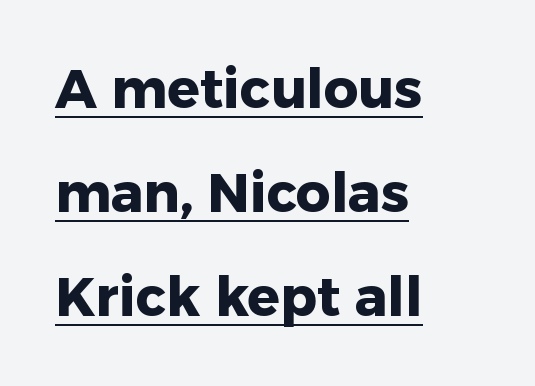
{"serif": "no", "italic": "no", "bold": "yes", "weight": "heavy", "width": "normal", "stroke_contrast": "low", "x_height": "medium", "monospaced": "no", "underline": "yes", "align": "left", "line_spacing": "loose", "line_spacing_ratio": 1.93, "letter_spacing": "normal", "letter_spacing_em": 0.0, "glyph_px": 54}
